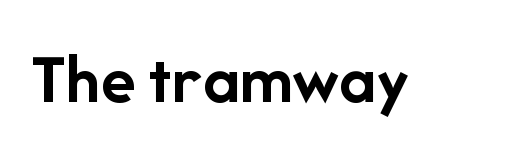
The characters display no serif detailing; their extremities are plain. This sample has the flowing, uneven cadence of proportional lettering. The sample has been set heavy, in full bold. Compared with typical body copy, the letter spacing here is the same.
